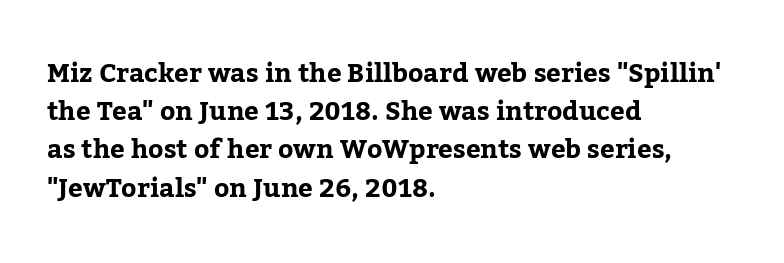
One glance says typical: line gaps are just what's usual. Students, note that the glyphs here touch the page at normal intervals. When letters stand straight like this, we call the style roman or upright. The string is rendered with underlining switched off. Casual observation: everything's shoved over to the left.
